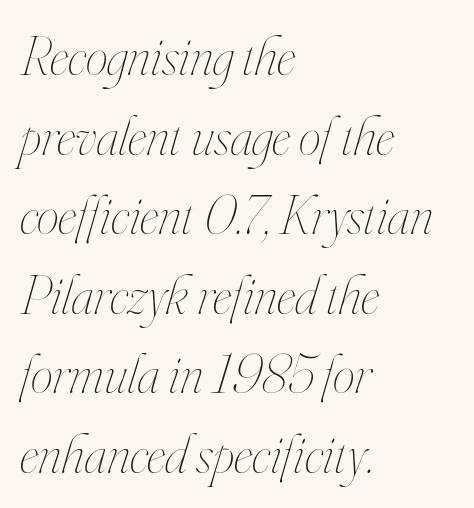
The image shows 56 px thin, condensed type, italic (leaning right); set left-aligned, normal line spacing (1.42x), normal letter spacing, not underlined; high stroke contrast and a small x-height.
